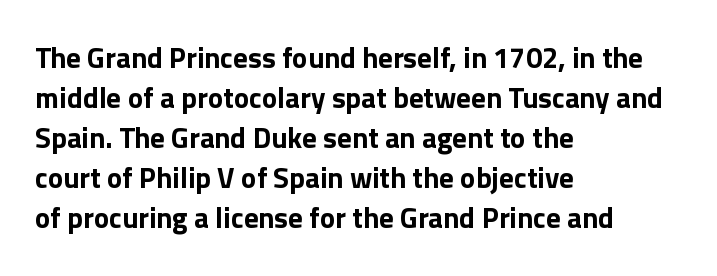
I'd describe the lettering as bold — thick and assertive. Spacing between characters is what you'd get straight out of the box. Note the varied advance widths — an 'i' is clearly narrower than an 'm'. Is the block centered? No — it sits flush against the left margin. Beneath every word, the page is bare. The glyphs in this specimen are sans serif.
